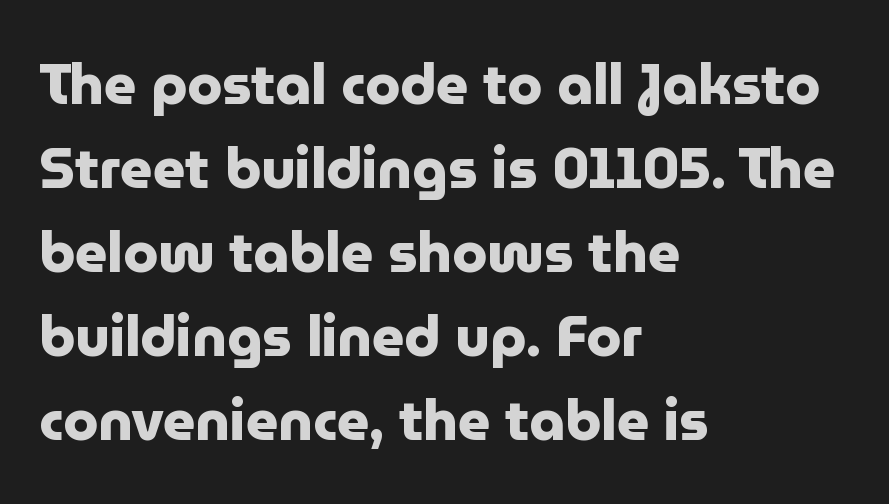
{"serif": "no", "italic": "no", "bold": "yes", "weight": "heavy", "width": "normal", "stroke_contrast": "low", "x_height": "medium", "monospaced": "no", "underline": "no", "align": "left", "line_spacing": "normal", "line_spacing_ratio": 1.5, "letter_spacing": "normal", "letter_spacing_em": 0.0, "glyph_px": 56}
